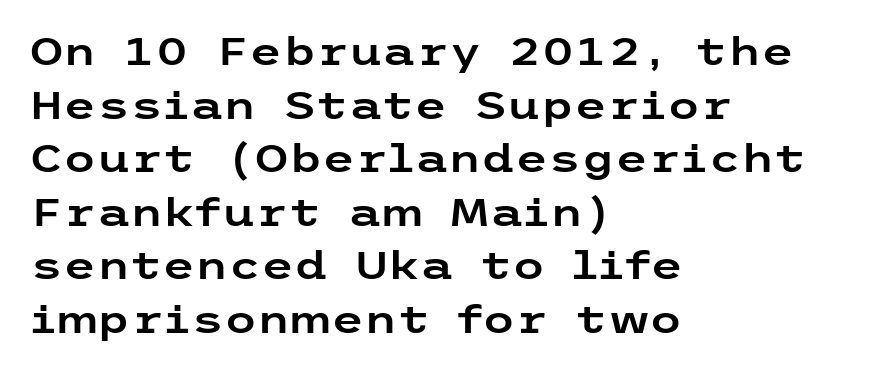
{"serif": "no", "italic": "no", "width": "wide", "stroke_contrast": "low", "x_height": "medium", "underline": "no", "align": "left", "line_spacing": "normal", "line_spacing_ratio": 1.41, "letter_spacing": "normal", "letter_spacing_em": 0.0, "glyph_px": 38}
